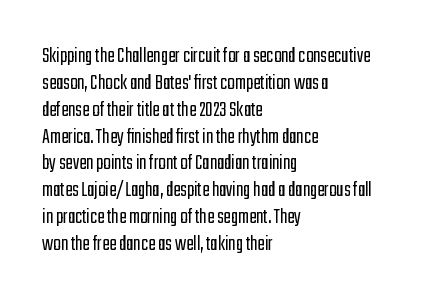
Honestly, the letter spacing is just normal — you wouldn't notice it. A student would call this left alignment; a typographer would say flush left, rag right. The font sits on the lighter half of the weight spectrum, regular included. Just letters on the line, the space beneath them empty.
